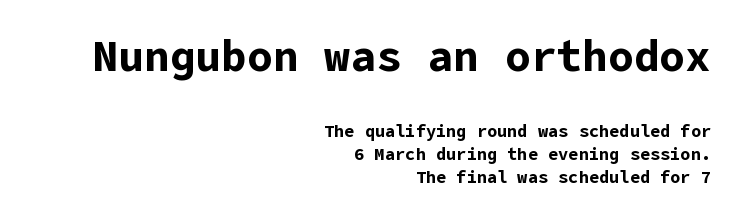
Q: Is the text bold? A: Yes.
Q: Is the text italic (slanted)? A: No, it is upright.
Q: Is the typeface a serif or a sans-serif typeface? A: Sans-serif.
Q: Is the text underlined? A: No.
Q: How is the paragraph aligned? A: Right-aligned.
Q: Is the spacing between letters normal or unusually wide? A: Normal.
Q: Is the spacing between lines tight, normal or loose? A: Normal.
Q: Which block of text is set in a larger size, the first (top) or the second (bottom)? A: The first (top) one.
Q: Width (condensed, normal, or wide)? A: Normal.
Q: Stroke contrast? A: Low.
Q: x-height? A: Medium.
